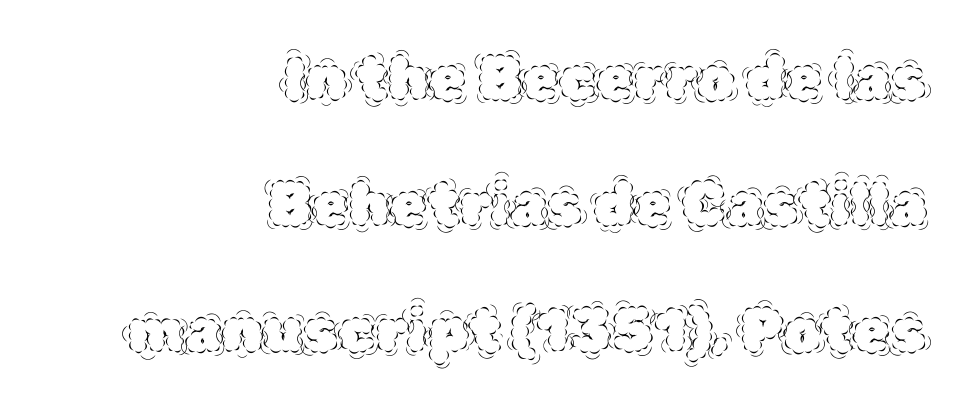
{"italic": "no", "bold": "no", "weight": "thin", "width": "normal", "x_height": "large", "monospaced": "no", "underline": "no", "align": "right", "line_spacing": "loose", "line_spacing_ratio": 2.1, "letter_spacing": "normal", "letter_spacing_em": 0.0, "glyph_px": 60}
